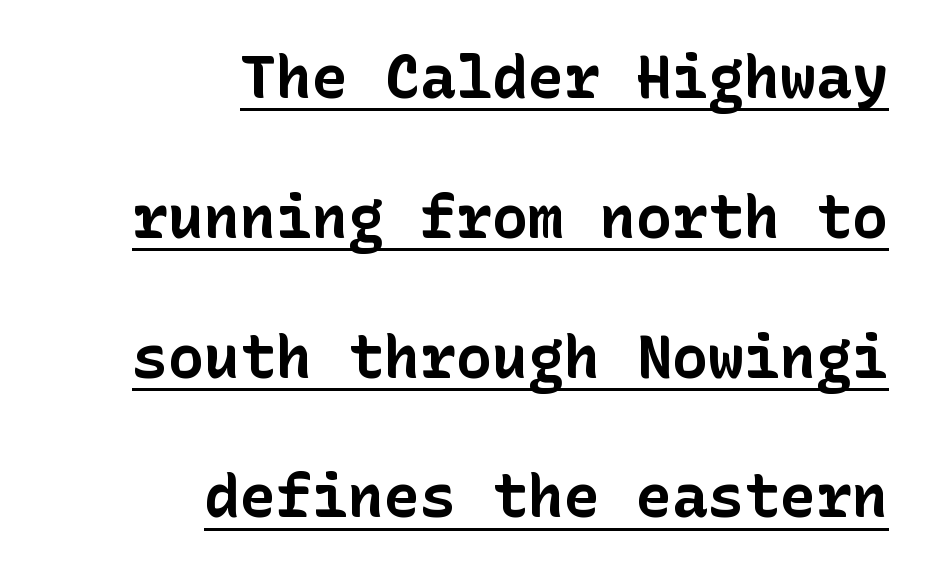
Q: Is the text bold? A: Yes.
Q: Is the text italic (slanted)? A: No, it is upright.
Q: Is the typeface a serif or a sans-serif typeface? A: Sans-serif.
Q: Is the text underlined? A: Yes.
Q: How is the paragraph aligned? A: Right-aligned.
Q: Is the spacing between letters normal or unusually wide? A: Normal.
Q: Is the spacing between lines tight, normal or loose? A: Loose.
Q: Width (condensed, normal, or wide)? A: Normal.
Q: Stroke contrast? A: Low.
Q: x-height? A: Medium.
